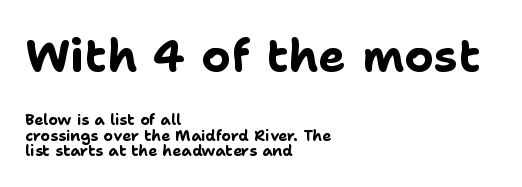
This rendering features lettering with no underline. Is the block centered? No — it sits flush against the left margin. Each letter keeps its own natural width here, so spacing adapts to shape. Two sizes are in play, and the larger belongs to the first block.
